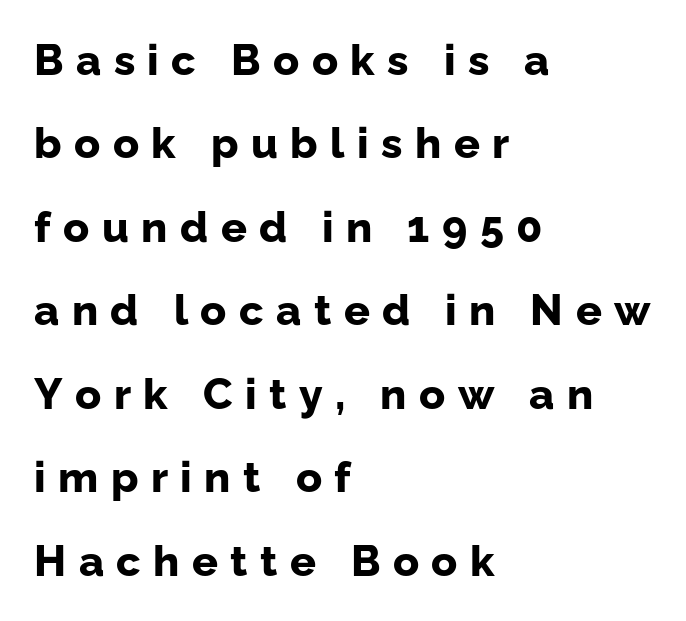
{"serif": "no", "italic": "no", "bold": "yes", "weight": "bold", "width": "normal", "stroke_contrast": "low", "x_height": "medium", "monospaced": "no", "underline": "no", "align": "left", "line_spacing": "loose", "line_spacing_ratio": 1.94, "letter_spacing": "wide", "letter_spacing_em": 0.29, "glyph_px": 43}
